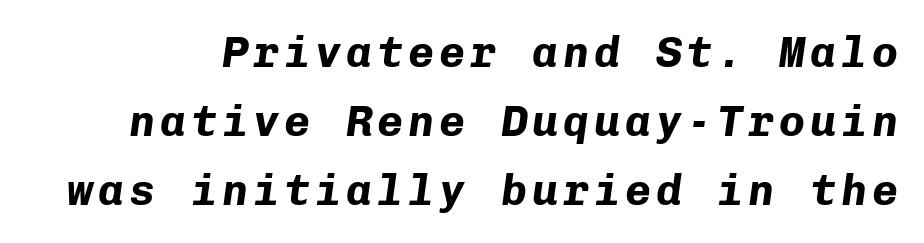
Q: Is the text bold? A: Yes.
Q: Is the text italic (slanted)? A: Yes, it leans right by about 8 degrees.
Q: Is the text underlined? A: No.
Q: Is the spacing between lines tight, normal or loose? A: Normal.
Q: Width (condensed, normal, or wide)? A: Normal.
Q: Stroke contrast? A: Low.
Q: x-height? A: Medium.
Q: Monospaced? A: Yes.
